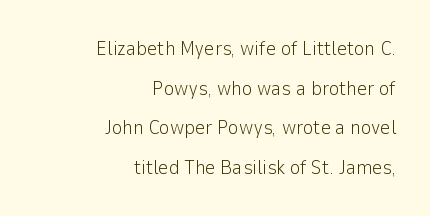
The image shows 20 px text type, upright; set right-aligned, loose line spacing (1.98x), normal letter spacing, not underlined.
